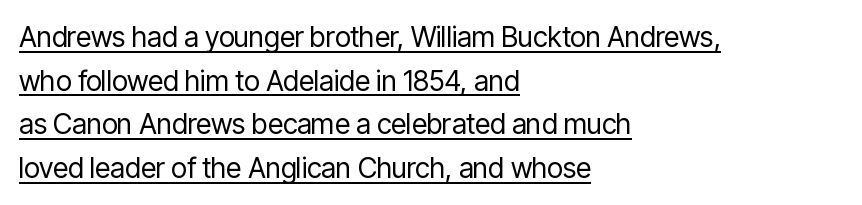
The image shows 28 px regular-weight, condensed sans-serif type, upright; set left-aligned, normal line spacing (1.56x), normal letter spacing, underlined; low stroke contrast and a medium x-height.
